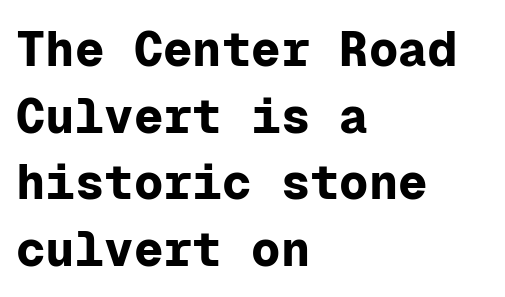
Nope, not italic — everything's standing straight. The space between consecutive lines is moderate. A dark, heavy texture on the line: the type is bold. Monospaced: the letters line up in strict vertical columns.
